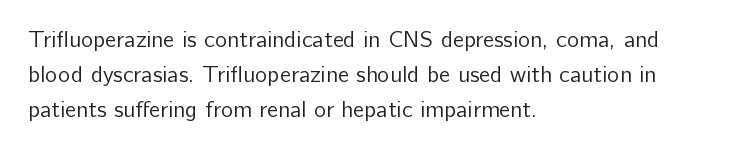
Weight: not bold — regular or lighter. The typesetter chose a ragged-right arrangement here. Each new line begins a customary step beneath the previous one. You could call the tracking neutral — neither tight nor loose. Only glyphs here, with clear space below each row. You can tell it's not italic because the verticals are truly vertical.
